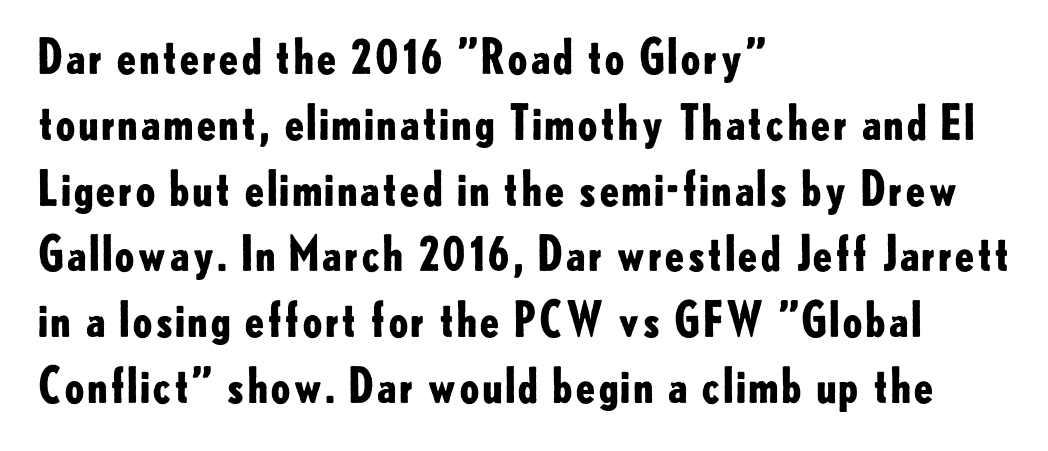
Q: Is the text bold? A: Yes.
Q: Is the text italic (slanted)? A: No, it is upright.
Q: Is the typeface a serif or a sans-serif typeface? A: Sans-serif.
Q: Is the text underlined? A: No.
Q: How is the paragraph aligned? A: Left-aligned.
Q: Is the spacing between letters normal or unusually wide? A: Normal.
Q: Is the spacing between lines tight, normal or loose? A: Normal.
Q: Width (condensed, normal, or wide)? A: Normal.
Q: Stroke contrast? A: Low.
Q: x-height? A: Small.
Q: Monospaced? A: No.
